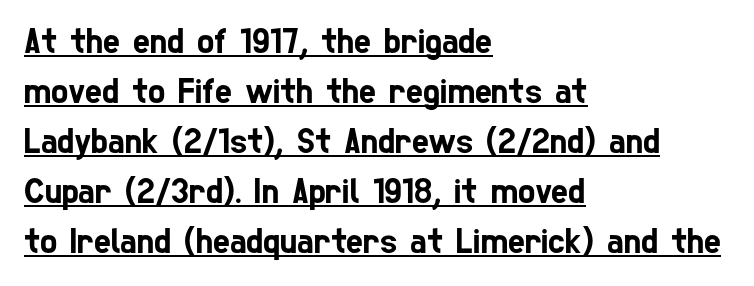
Default kerning and tracking; the words read as compact shapes. Honestly, the underline is the first thing you notice here. The letters advance in unequal steps, a hallmark of proportional type. Reading down the block, your eye returns to a fixed left position each line.
